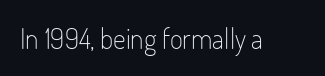
Q: Is the text bold? A: No.
Q: Is the text italic (slanted)? A: No, it is upright.
Q: Is the typeface a serif or a sans-serif typeface? A: Sans-serif.
Q: Is the text underlined? A: No.
Q: Is the spacing between letters normal or unusually wide? A: Normal.
Q: Width (condensed, normal, or wide)? A: Condensed.
Q: Stroke contrast? A: Low.
Q: x-height? A: Small.
Q: Monospaced? A: No.
